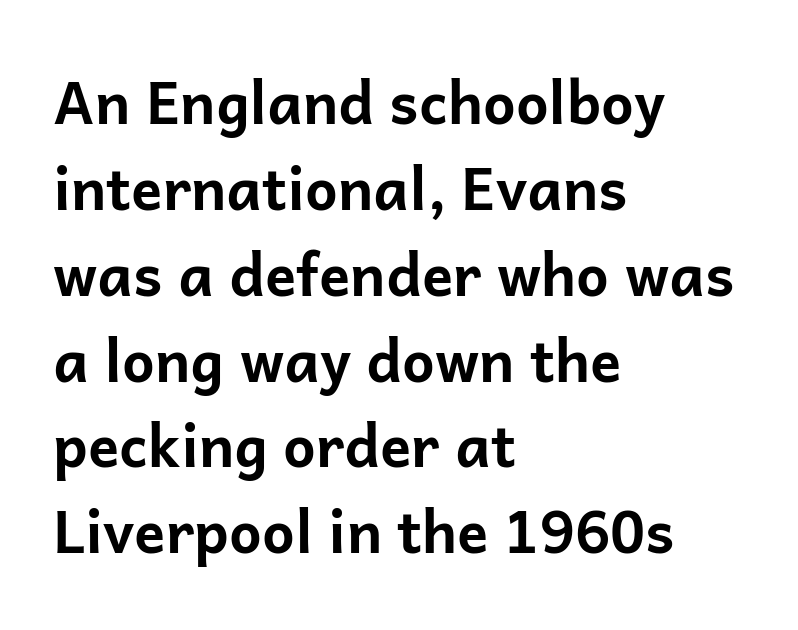
Q: Is the text bold? A: Yes.
Q: Is the text italic (slanted)? A: No, it is upright.
Q: Is the typeface a serif or a sans-serif typeface? A: Sans-serif.
Q: Is the text underlined? A: No.
Q: How is the paragraph aligned? A: Left-aligned.
Q: Is the spacing between letters normal or unusually wide? A: Normal.
Q: Is the spacing between lines tight, normal or loose? A: Normal.
Q: Width (condensed, normal, or wide)? A: Normal.
Q: Stroke contrast? A: Low.
Q: x-height? A: Medium.
Q: Monospaced? A: No.
